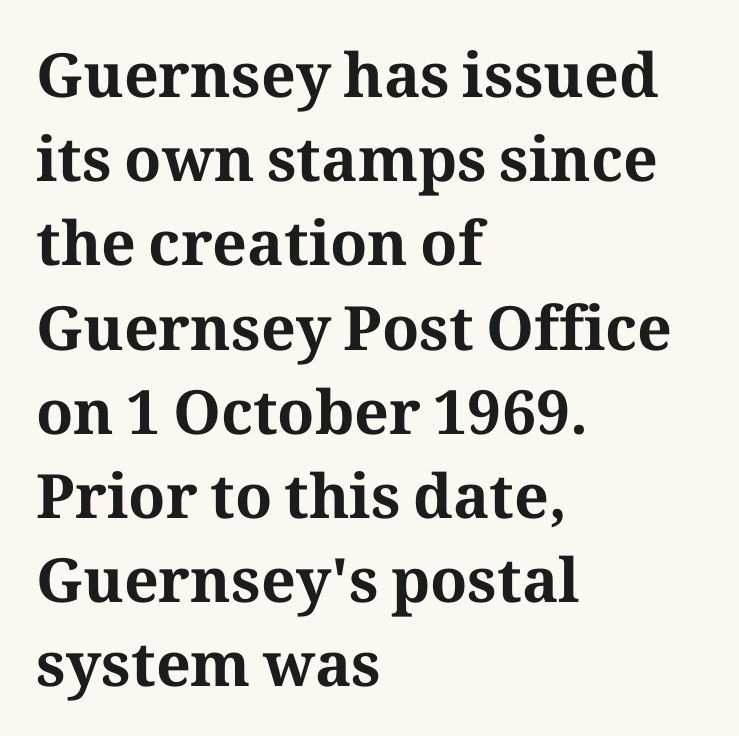
{"serif": "yes", "italic": "no", "bold": "yes", "weight": "bold", "width": "normal", "stroke_contrast": "medium", "x_height": "medium", "monospaced": "no", "underline": "no", "align": "left", "line_spacing": "normal", "line_spacing_ratio": 1.38, "letter_spacing": "normal", "letter_spacing_em": 0.0, "glyph_px": 61}
